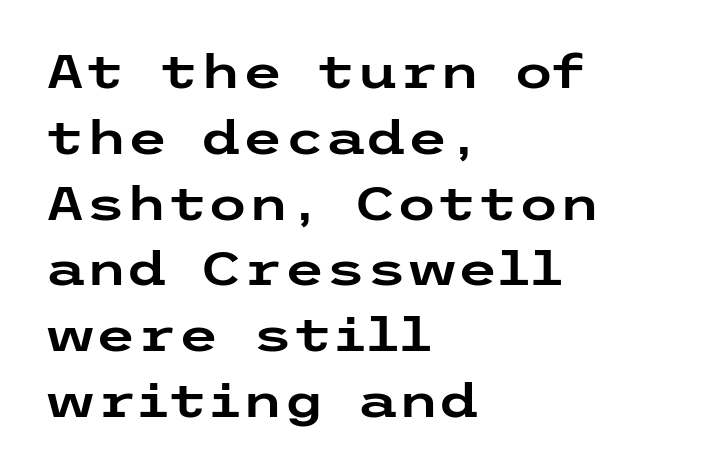
{"serif": "no", "italic": "no", "width": "wide", "stroke_contrast": "low", "x_height": "medium", "underline": "no", "align": "left", "line_spacing": "normal", "line_spacing_ratio": 1.4, "letter_spacing": "normal", "letter_spacing_em": 0.0, "glyph_px": 47}
